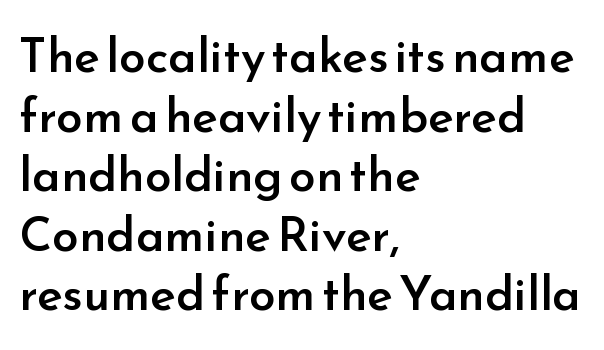
The image shows 48 px semibold sans-serif type, upright; set left-aligned, line spacing 1.24x, normal letter spacing, not underlined; low stroke contrast and a small x-height.
